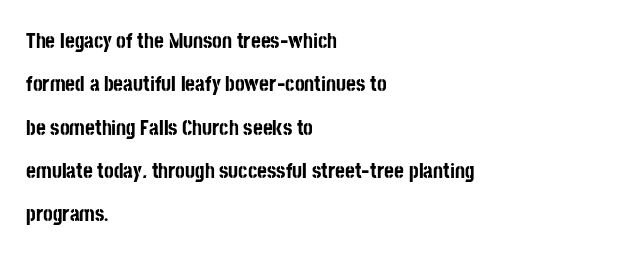
Q: Is the text bold? A: Yes.
Q: Is the text italic (slanted)? A: No, it is upright.
Q: Is the text underlined? A: No.
Q: How is the paragraph aligned? A: Left-aligned.
Q: Is the spacing between letters normal or unusually wide? A: Normal.
Q: Is the spacing between lines tight, normal or loose? A: Loose.
